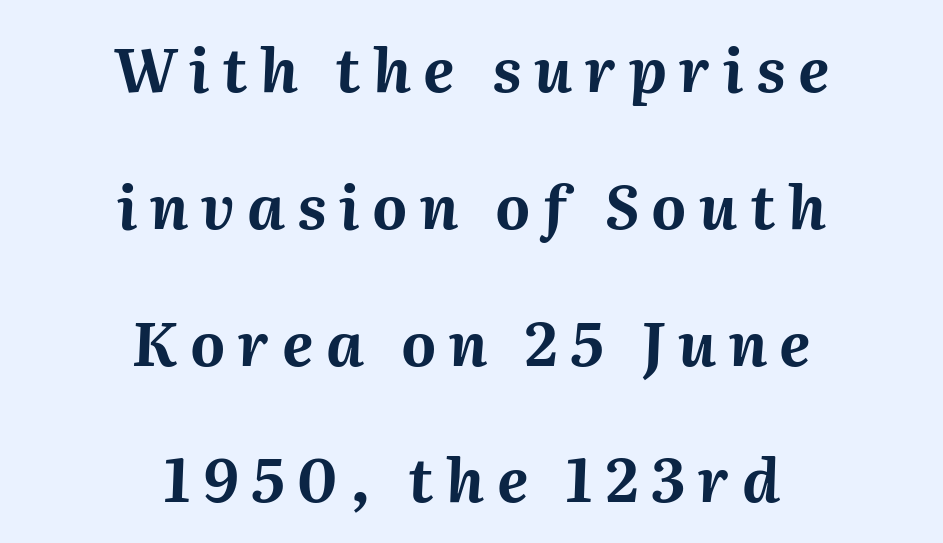
{"italic": "yes", "lean": "right", "slant_degrees": 2, "bold": "yes", "weight": "bold", "width": "normal", "stroke_contrast": "medium", "x_height": "medium", "monospaced": "no", "underline": "no", "align": "center", "line_spacing": "loose", "line_spacing_ratio": 2.28, "letter_spacing": "wide", "letter_spacing_em": 0.21, "glyph_px": 60}
